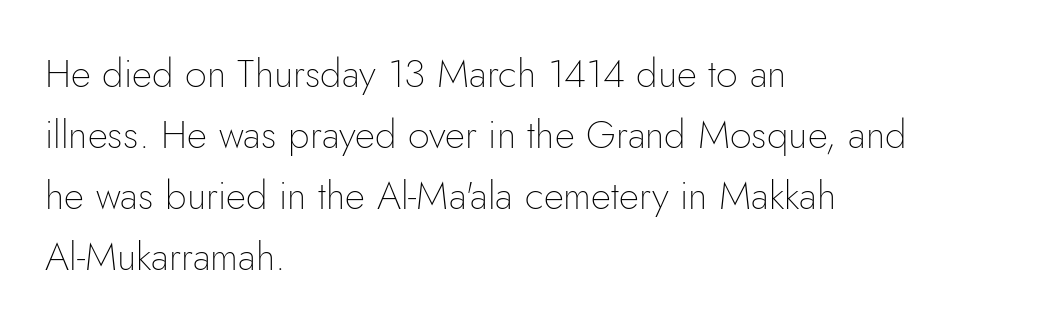
{"serif": "no", "italic": "no", "bold": "no", "weight": "thin", "width": "normal", "stroke_contrast": "low", "x_height": "small", "monospaced": "no", "underline": "no", "align": "left", "line_spacing": "normal", "line_spacing_ratio": 1.56, "letter_spacing": "normal", "letter_spacing_em": 0.0, "glyph_px": 39}
